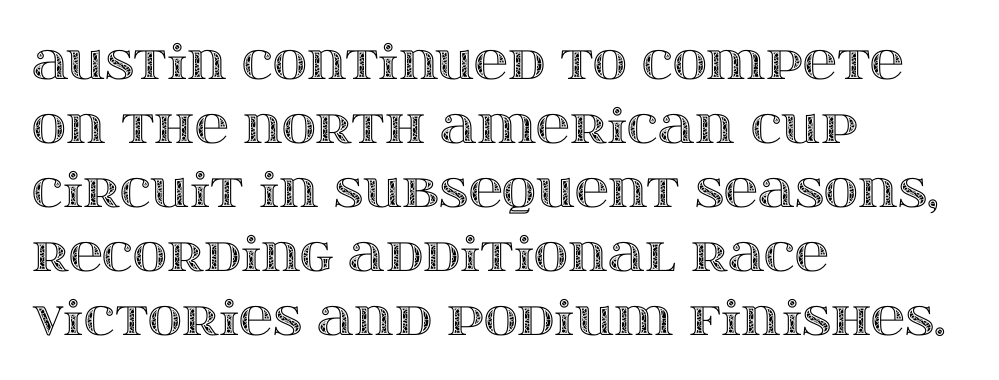
Q: Is the text italic (slanted)? A: No, it is upright.
Q: Is the text underlined? A: No.
Q: How is the paragraph aligned? A: Left-aligned.
Q: Is the spacing between letters normal or unusually wide? A: Normal.
Q: Is the spacing between lines tight, normal or loose? A: Normal.
Q: Width (condensed, normal, or wide)? A: Wide.
Q: x-height? A: Large.
Q: Monospaced? A: No.
